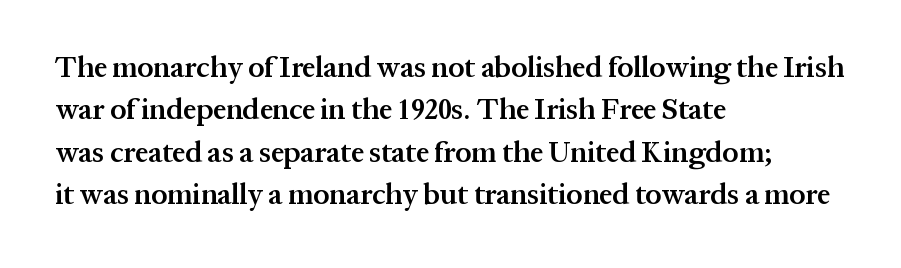
Q: Is the text bold? A: Semi-bold.
Q: Is the text italic (slanted)? A: No, it is upright.
Q: Is the typeface a serif or a sans-serif typeface? A: Serif.
Q: Is the text underlined? A: No.
Q: How is the paragraph aligned? A: Left-aligned.
Q: Is the spacing between letters normal or unusually wide? A: Normal.
Q: Is the spacing between lines tight, normal or loose? A: Normal.
Q: Width (condensed, normal, or wide)? A: Normal.
Q: Stroke contrast? A: Medium.
Q: x-height? A: Medium.
Q: Monospaced? A: No.
